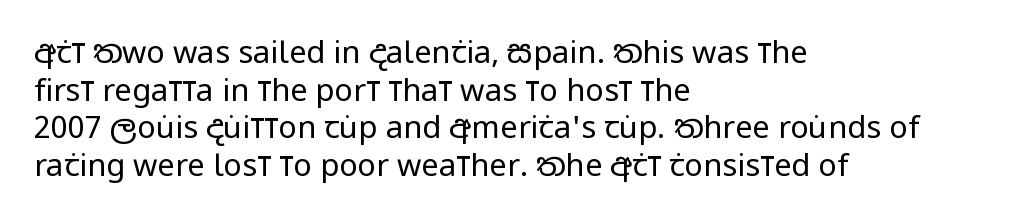
The image shows 31 px regular-weight, condensed sans-serif type, upright; set left-aligned, line spacing 1.21x, normal letter spacing, not underlined; low stroke contrast and a large x-height.
